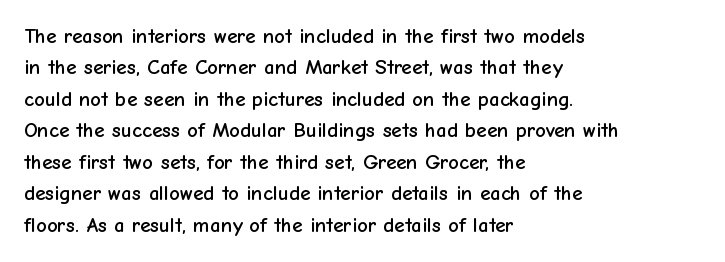
Unmarked baselines from the first word to the last. Every character sits straight up, as roman type does. The lines in this sample share a left origin and differ only in where they stop. Summary of vertical rhythm: regular, with standard interline spacing. Inter-character spacing is left at the font's built-in metrics.
